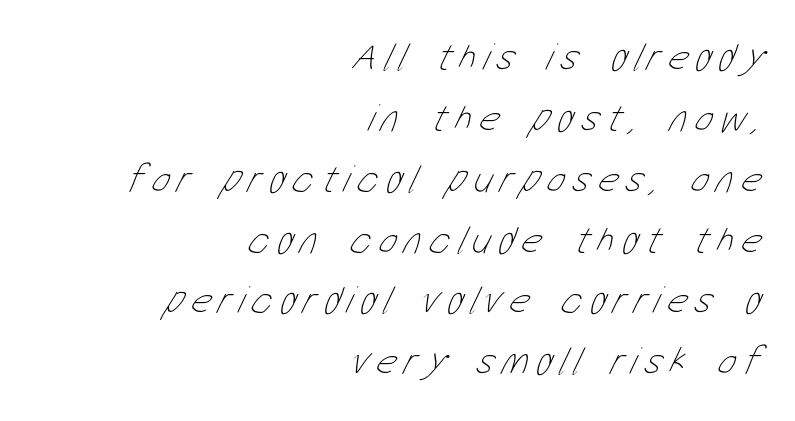
Q: Is the text bold? A: No.
Q: Is the text underlined? A: No.
Q: How is the paragraph aligned? A: Right-aligned.
Q: Is the spacing between lines tight, normal or loose? A: Normal.
Q: Width (condensed, normal, or wide)? A: Condensed.
Q: Stroke contrast? A: Low.
Q: x-height? A: Medium.
Q: Monospaced? A: No.
